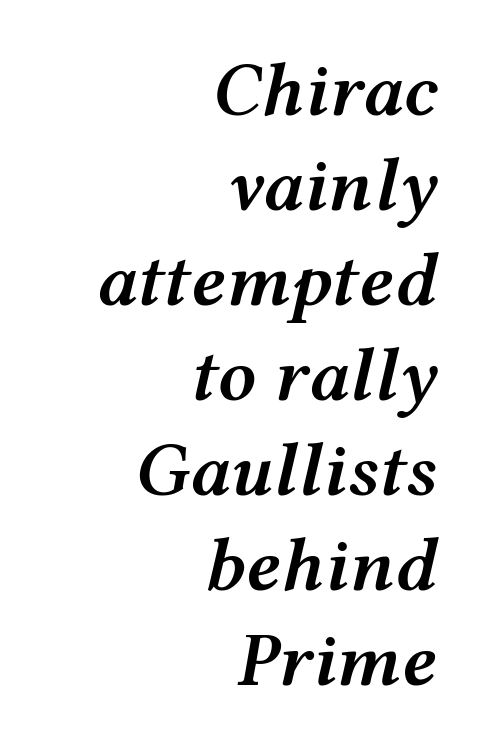
{"italic": "yes", "lean": "right", "slant_degrees": 12, "bold": "semi", "weight": "semibold", "width": "wide", "stroke_contrast": "medium", "x_height": "medium", "monospaced": "no", "underline": "no", "align": "right", "line_spacing": "normal", "line_spacing_ratio": 1.25, "letter_spacing": "normal", "letter_spacing_em": 0.0, "glyph_px": 76}
